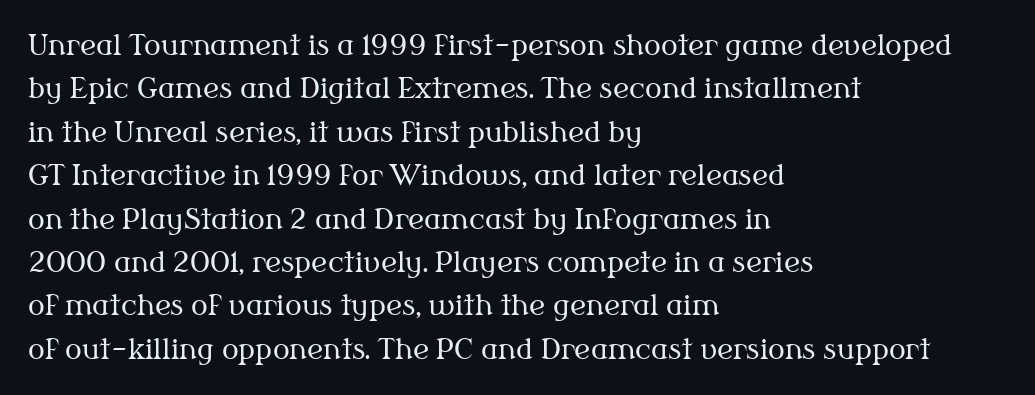
The image shows 28 px regular-weight serif type, upright; set left-aligned, normal line spacing (1.55x), normal letter spacing, not underlined; medium stroke contrast and a medium x-height.
